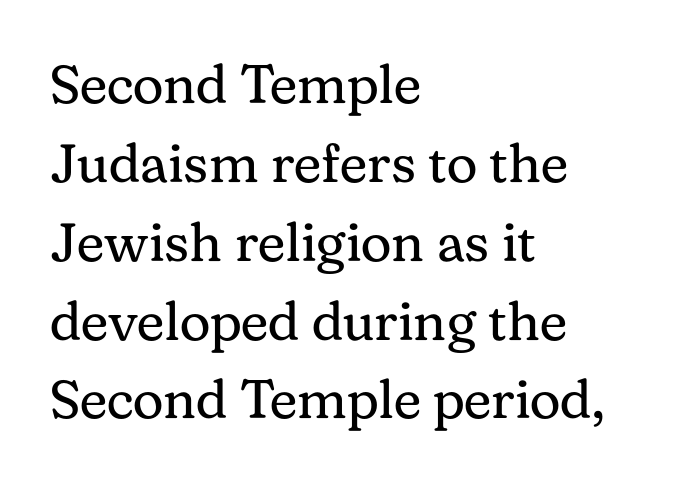
In terms of posture, this sample is upright. A typesetter would call this proportional, since set widths differ per character. Successive baselines arrive at the customary interval. Glance below the letters and you will spot only blank space.
